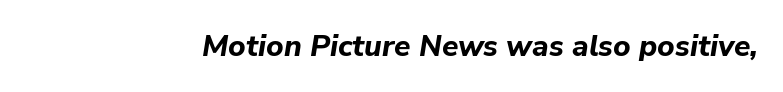
{"italic": "yes", "lean": "right", "slant_degrees": 9, "bold": "yes", "weight": "bold", "width": "normal", "stroke_contrast": "low", "x_height": "medium", "monospaced": "no", "underline": "no", "letter_spacing": "normal", "letter_spacing_em": 0.0, "glyph_px": 30}
